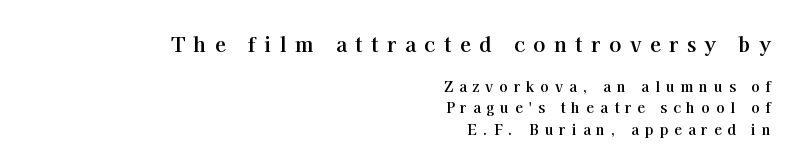
{"italic": "no", "bold": "yes", "underline": "no", "align": "right", "line_spacing": "normal", "line_spacing_ratio": 1.54, "letter_spacing": "wide", "letter_spacing_em": 0.43, "larger_block": "first", "size_ratio": 1.43, "glyph_px": 20}
